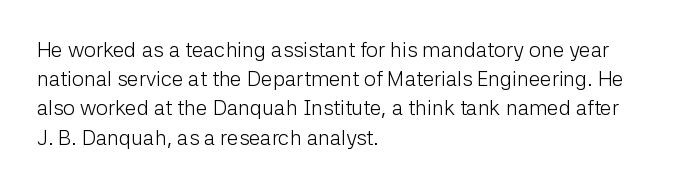
The image shows 21 px text type, upright; set left-aligned, normal line spacing (1.39x), normal letter spacing, not underlined.
